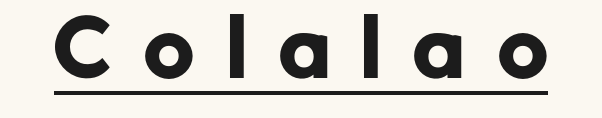
{"serif": "no", "italic": "no", "width": "normal", "stroke_contrast": "low", "x_height": "medium", "monospaced": "no", "underline": "yes", "letter_spacing": "wide", "letter_spacing_em": 0.45, "glyph_px": 76}
